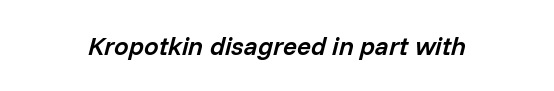
The image shows 26 px text type, italic (leaning right); set normal letter spacing, not underlined.
